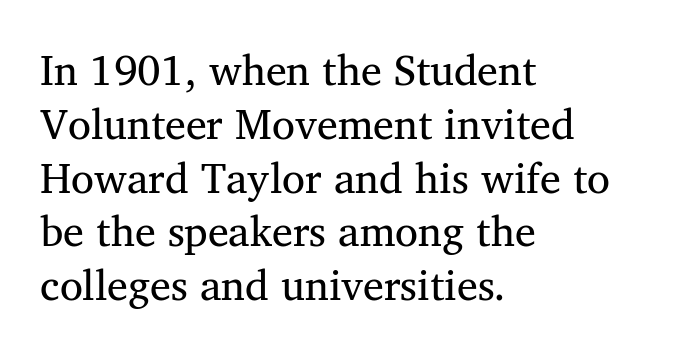
Q: Is the text bold? A: No.
Q: Is the typeface a serif or a sans-serif typeface? A: Serif.
Q: Is the text underlined? A: No.
Q: How is the paragraph aligned? A: Left-aligned.
Q: Is the spacing between letters normal or unusually wide? A: Normal.
Q: Is the spacing between lines tight, normal or loose? A: Normal.
Q: Width (condensed, normal, or wide)? A: Normal.
Q: Stroke contrast? A: Medium.
Q: x-height? A: Medium.
Q: Monospaced? A: No.
